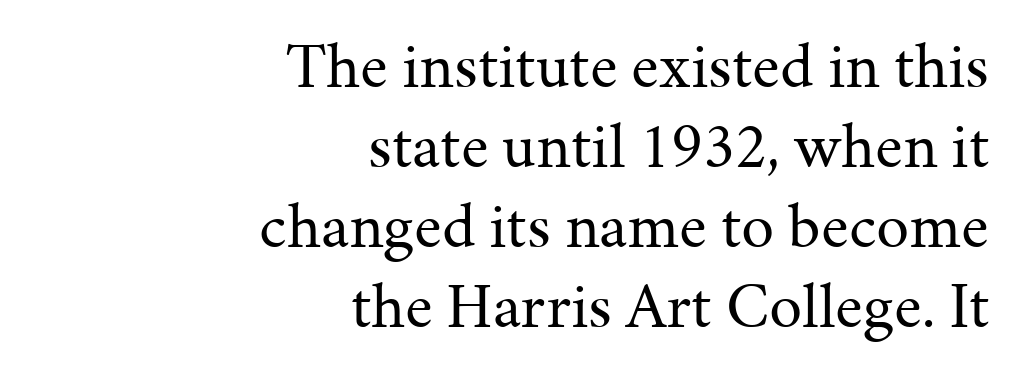
The image shows 66 px regular-weight serif type, upright; set right-aligned, line spacing 1.21x, normal letter spacing, not underlined; medium stroke contrast and a medium x-height.
